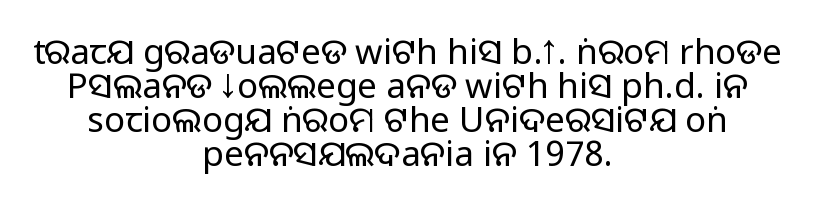
{"serif": "no", "italic": "no", "bold": "no", "weight": "regular", "width": "normal", "stroke_contrast": "low", "x_height": "large", "monospaced": "no", "underline": "no", "align": "center", "line_spacing": "tight", "line_spacing_ratio": 0.97, "letter_spacing": "normal", "letter_spacing_em": 0.0, "glyph_px": 35}
